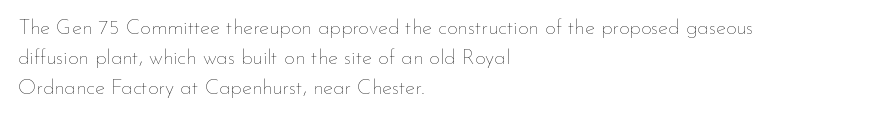
{"italic": "no", "bold": "no", "underline": "no", "align": "left", "line_spacing": "normal", "line_spacing_ratio": 1.42, "letter_spacing": "normal", "letter_spacing_em": 0.0, "glyph_px": 21}
